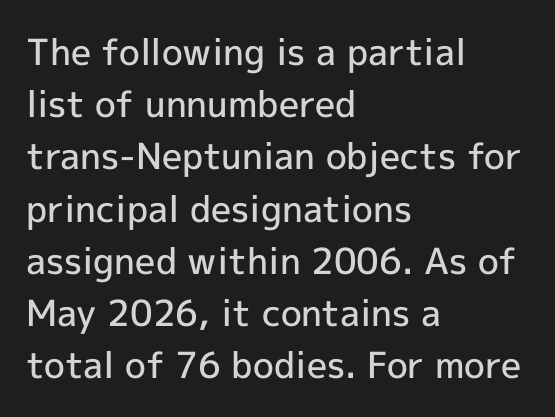
Does the lettering tilt? It doesn't — this is upright. No feet cap the strokes, marking this as sans-serif type. Every row of glyphs begins at an identical x-position on the left. Look at the tracking — it's just the regular setting, nothing added. Character widths vary here, with narrow letters taking less room than wide ones.
